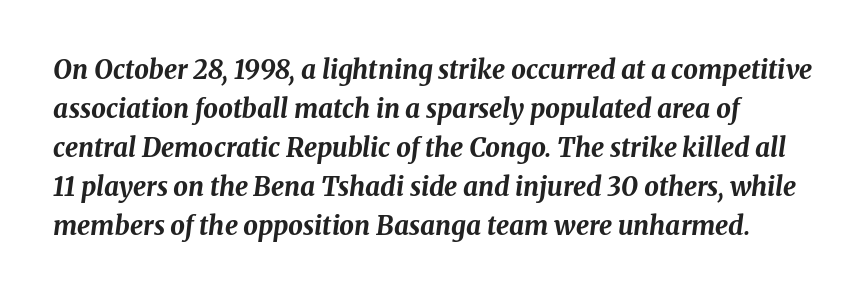
Q: Is the text bold? A: Yes.
Q: Is the text italic (slanted)? A: Yes, it leans right by about 8 degrees.
Q: Is the text underlined? A: No.
Q: Is the spacing between letters normal or unusually wide? A: Normal.
Q: Is the spacing between lines tight, normal or loose? A: Normal.
